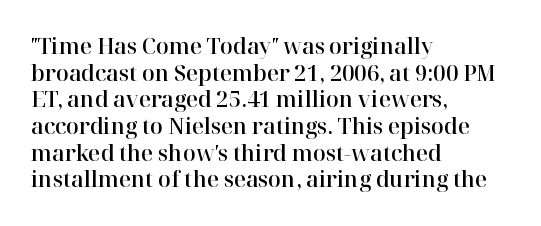
{"italic": "no", "underline": "no", "align": "left", "line_spacing": "normal", "line_spacing_ratio": 1.27, "letter_spacing": "normal", "letter_spacing_em": 0.0, "glyph_px": 21}
